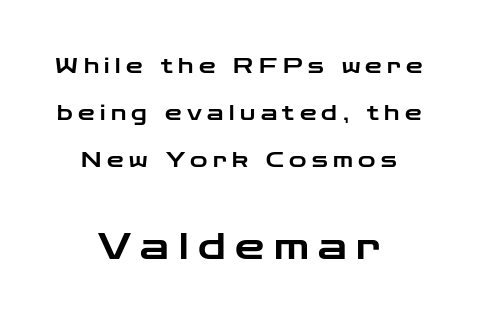
The whitespace from short lines is split evenly between both sides. These lines have a slow, spaced-out rhythm from letter to letter. Interline gaps are noticeably wide in this sample. The passage shown is typed in a proportional face where columns would drift. Bigger letters appear in the bottom chunk; the top chunk is reduced.
